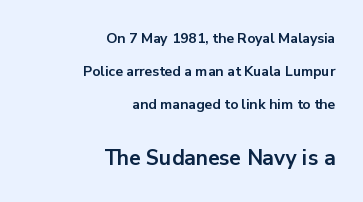
Q: Is the text bold? A: Yes.
Q: Is the text italic (slanted)? A: No, it is upright.
Q: Is the text underlined? A: No.
Q: How is the paragraph aligned? A: Right-aligned.
Q: Is the spacing between letters normal or unusually wide? A: Normal.
Q: Is the spacing between lines tight, normal or loose? A: Loose.
Q: Which block of text is set in a larger size, the first (top) or the second (bottom)? A: The second (bottom) one.
